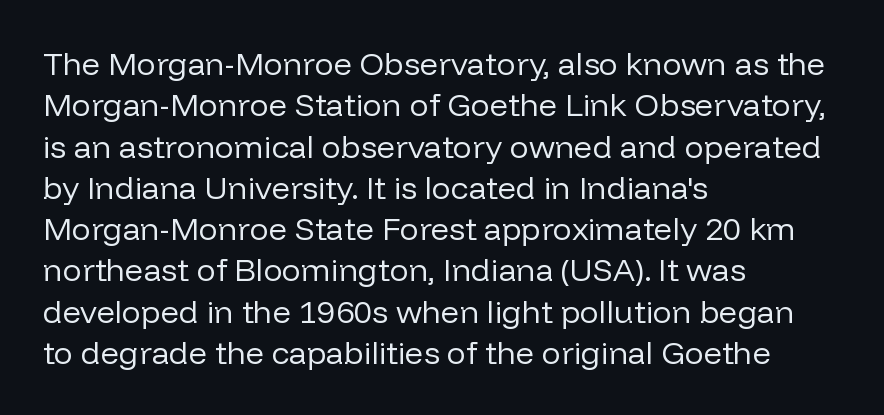
If you drew a ruler down the left edge, every line would touch it. Summary of weight: not heavy and not bold. The space beneath each line is pristine and unruled. Think of a printed novel: that variable character pitch is what you see here. Interline gaps are of average width in this sample.
